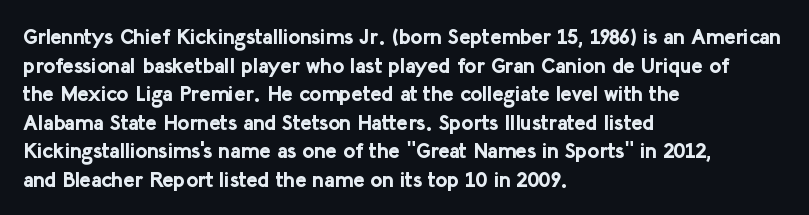
Notice how descenders clear the ascenders below comfortably — that's standard leading. Clear beneath every line of the passage. These lines are set flush left with a ragged right edge. The type sits square on the baseline with zero lean. Each word holds together tightly as a unit, with standard inter-letter gaps.
